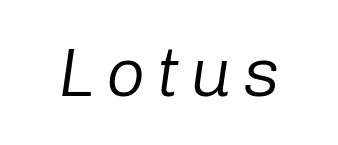
The image shows 69 px regular-weight type, italic (leaning right); set not underlined; low stroke contrast and a medium x-height.
